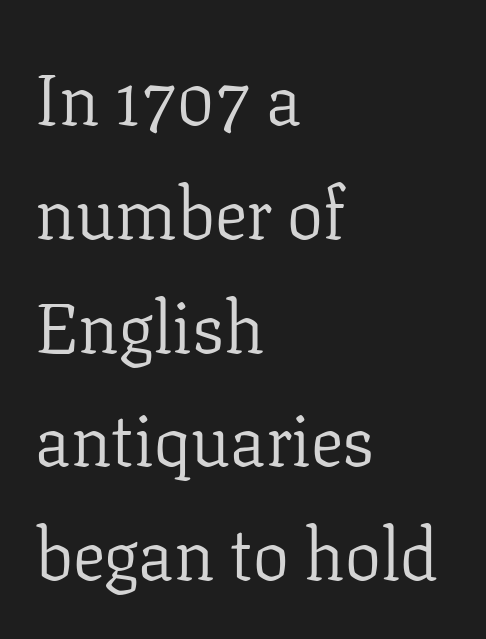
{"serif": "yes", "italic": "no", "bold": "no", "weight": "light", "width": "normal", "stroke_contrast": "low", "x_height": "medium", "monospaced": "no", "underline": "no", "align": "left", "line_spacing": "normal", "line_spacing_ratio": 1.58, "letter_spacing": "normal", "letter_spacing_em": 0.0, "glyph_px": 72}
